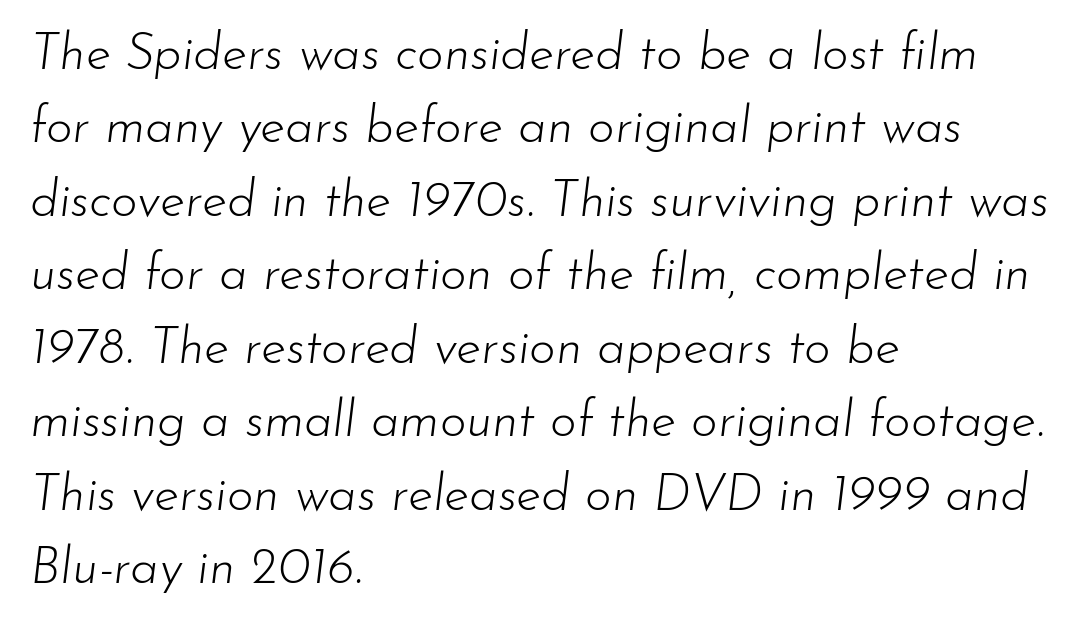
No extra ink here — the face is not bold. Which margin do the lines hug? The left one — the right edge is uneven. This block has exactly the height ordinary leading produces. Anything drawn beneath the words? Only blank space. Emphasis-style slanted type is in use.
